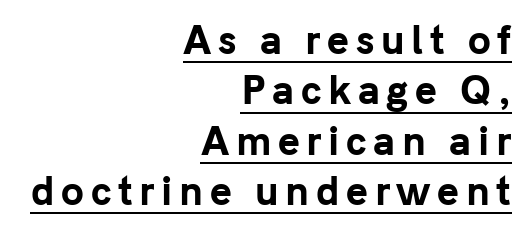
Q: Is the text bold? A: Yes.
Q: Is the text italic (slanted)? A: No, it is upright.
Q: Is the typeface a serif or a sans-serif typeface? A: Sans-serif.
Q: Is the text underlined? A: Yes.
Q: How is the paragraph aligned? A: Right-aligned.
Q: Is the spacing between lines tight, normal or loose? A: Normal.
Q: Width (condensed, normal, or wide)? A: Normal.
Q: Stroke contrast? A: Low.
Q: x-height? A: Medium.
Q: Monospaced? A: No.
